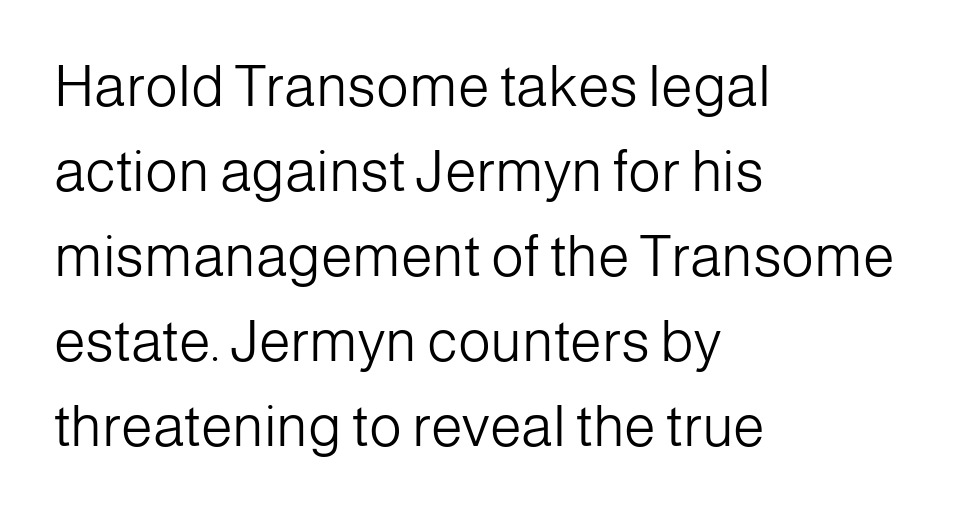
Q: Is the text bold? A: No.
Q: Is the text italic (slanted)? A: No, it is upright.
Q: Is the typeface a serif or a sans-serif typeface? A: Sans-serif.
Q: Is the text underlined? A: No.
Q: How is the paragraph aligned? A: Left-aligned.
Q: Is the spacing between letters normal or unusually wide? A: Normal.
Q: Is the spacing between lines tight, normal or loose? A: Normal.
Q: Width (condensed, normal, or wide)? A: Normal.
Q: Stroke contrast? A: Low.
Q: x-height? A: Medium.
Q: Monospaced? A: No.
